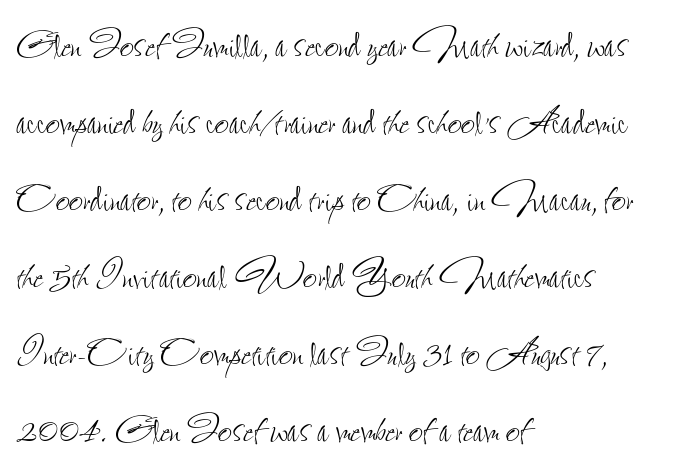
{"bold": "no", "weight": "thin", "width": "condensed", "stroke_contrast": "low", "x_height": "small", "monospaced": "no", "underline": "no", "align": "left", "line_spacing": "normal", "line_spacing_ratio": 1.57, "letter_spacing": "normal", "letter_spacing_em": 0.0, "glyph_px": 49}
